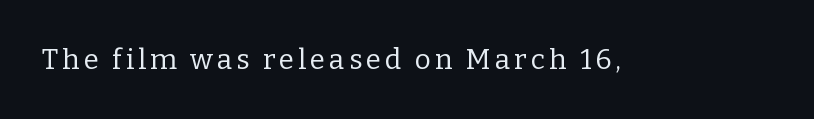
The image shows 28 px regular-weight serif type, upright; set not underlined; low stroke contrast and a medium x-height.
